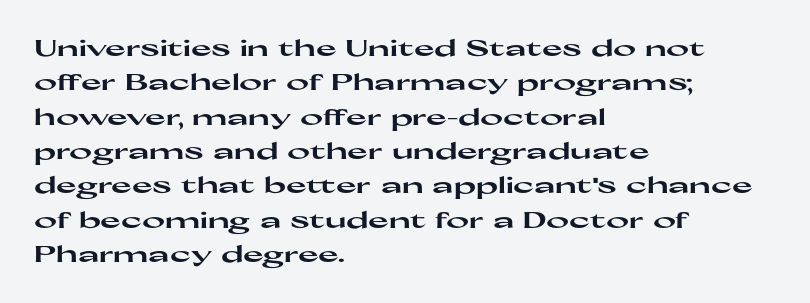
The image shows 22 px bold type, upright; set left-aligned, normal line spacing (1.56x), normal letter spacing, not underlined.
